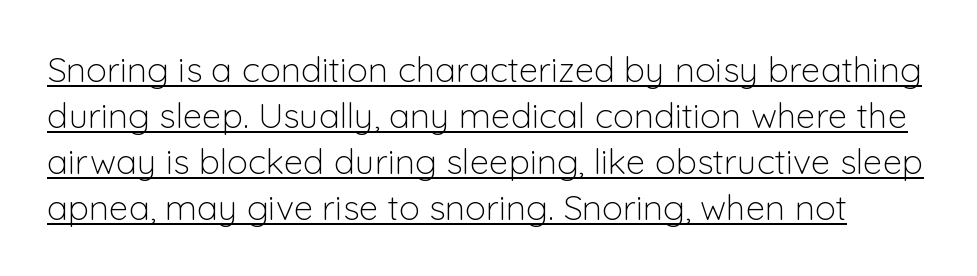
The face used here is proportionally spaced, like ordinary book or web type. How are the letters spaced? Ordinarily, with no added tracking. A typographer would call this underscored text. Does the lettering tilt? It doesn't — this is upright.
